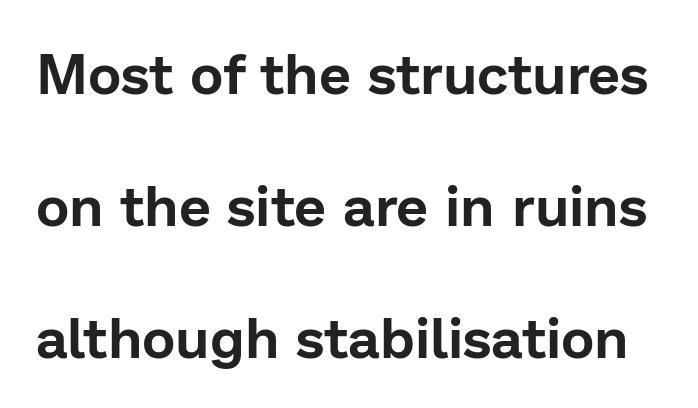
The baseline area is clear. A typesetter would mark this as roman, not italic. The letters carry no serifs — their stems end cleanly without finishing strokes. Compared with typical paragraphs, the rows here are farther apart. Proportional: the letters do not fall into vertical columns.
